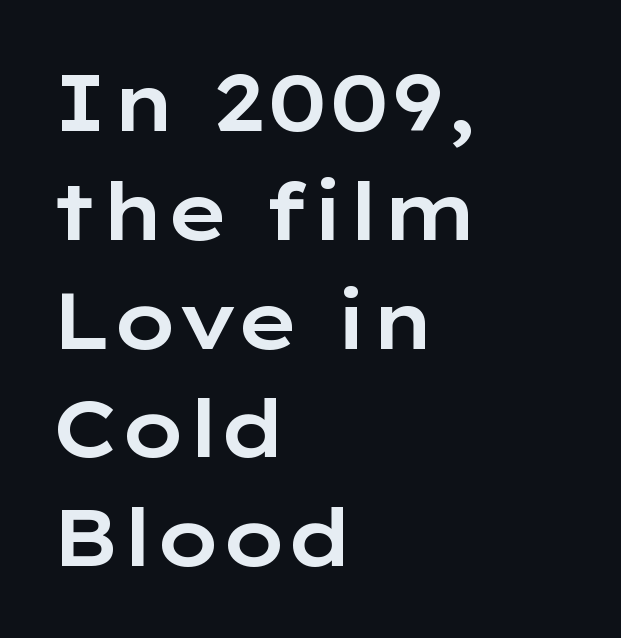
The image shows 80 px wide sans-serif type, upright; set left-aligned, normal line spacing (1.36x), normal letter spacing, not underlined; low stroke contrast and a medium x-height.
